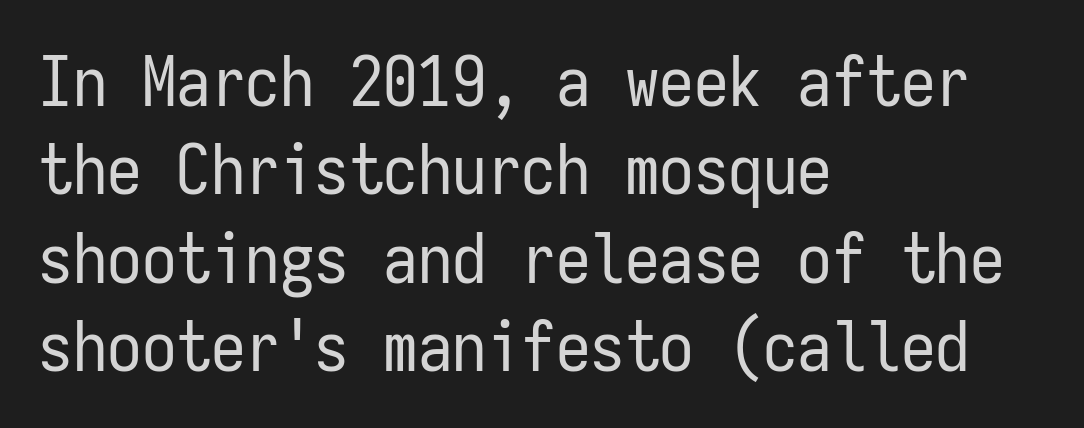
{"serif": "no", "italic": "no", "bold": "no", "weight": "regular", "width": "condensed", "stroke_contrast": "low", "x_height": "medium", "monospaced": "yes", "underline": "no", "align": "left", "line_spacing": "normal", "line_spacing_ratio": 1.28, "letter_spacing": "normal", "letter_spacing_em": 0.0, "glyph_px": 69}
